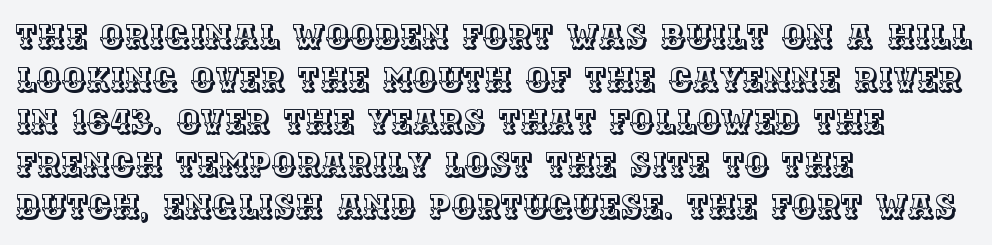
Vertical strokes here are truly vertical. These lines sit exactly where default settings would place them. This sample is left-justified, so line endings fall wherever the words run out. Inter-character spacing is left at the font's built-in metrics. Varying glyph widths throughout — classic text-font behaviour. Underline: absent.
